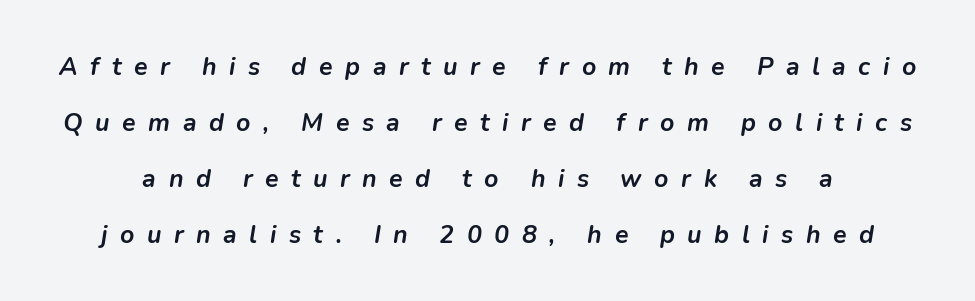
Q: Is the text bold? A: Yes.
Q: Is the text italic (slanted)? A: Yes, it leans right by about 9 degrees.
Q: Is the text underlined? A: No.
Q: Is the spacing between letters normal or unusually wide? A: Unusually wide.
Q: Is the spacing between lines tight, normal or loose? A: Loose.
